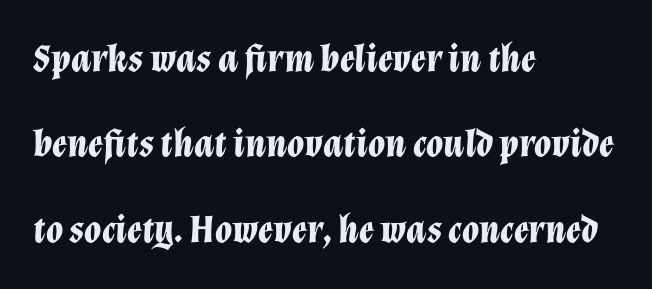
The image shows 39 px bold type, italic (leaning right); set left-aligned, loose line spacing (2.19x), normal letter spacing, not underlined; low stroke contrast and a medium x-height.
